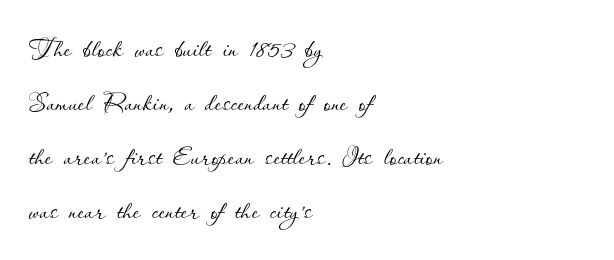
{"bold": "no", "weight": "thin", "width": "normal", "stroke_contrast": "low", "x_height": "small", "monospaced": "no", "underline": "no", "align": "left", "line_spacing": "normal", "line_spacing_ratio": 1.5, "letter_spacing": "normal", "letter_spacing_em": 0.0, "glyph_px": 36}
